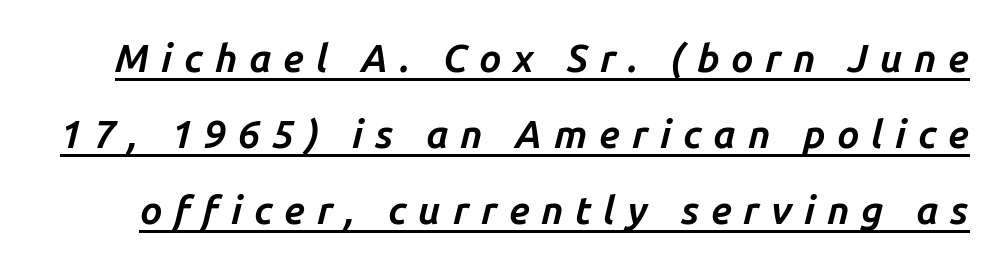
The image shows 39 px bold type, italic (leaning right); set loose line spacing (1.95x), unusually wide letter spacing (+0.3 em), underlined; low stroke contrast and a medium x-height.
